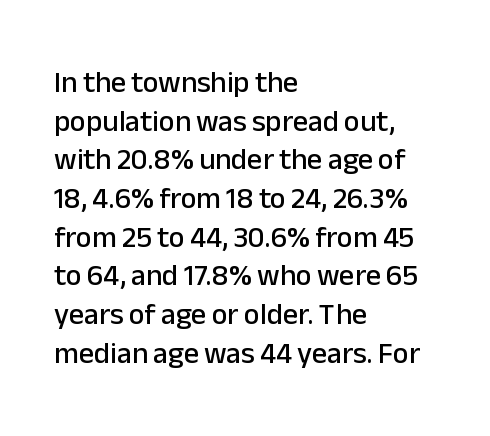
Q: Is the text italic (slanted)? A: No, it is upright.
Q: Is the typeface a serif or a sans-serif typeface? A: Sans-serif.
Q: Is the text underlined? A: No.
Q: How is the paragraph aligned? A: Left-aligned.
Q: Is the spacing between letters normal or unusually wide? A: Normal.
Q: Is the spacing between lines tight, normal or loose? A: Normal.
Q: Width (condensed, normal, or wide)? A: Normal.
Q: Stroke contrast? A: Low.
Q: x-height? A: Medium.
Q: Monospaced? A: No.
